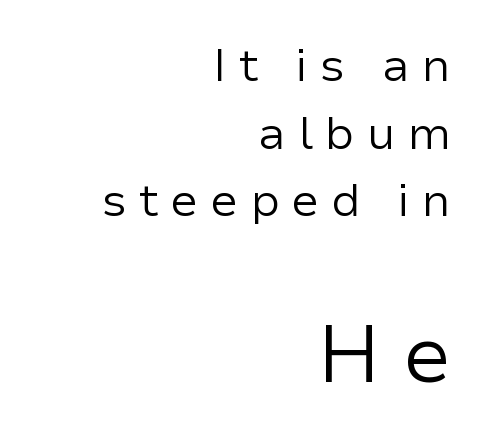
The text block is weighted toward the right margin, trailing off unevenly leftward. If you measured baseline to baseline, you'd find a middling distance. Character widths vary here, with narrow letters taking less room than wide ones. No extra ink here — the face is not bold.
